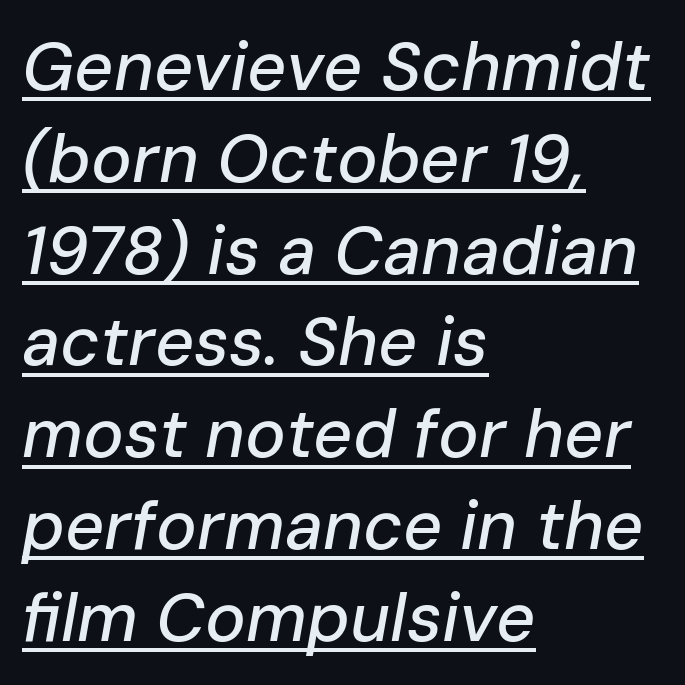
The rendering anchors every line to the left-hand side. Note the varied advance widths — an 'i' is clearly narrower than an 'm'. Regarding leading, the lines here are spaced in the standard way. The lettering is marked with a stroke running underneath it.
